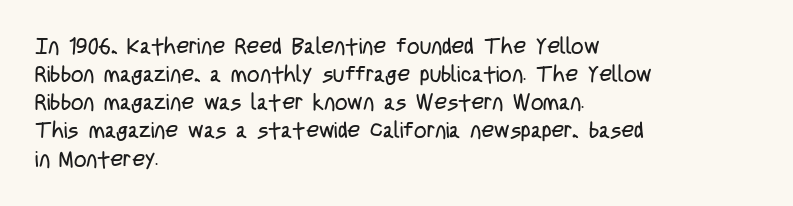
Q: Is the text bold? A: No.
Q: Is the text italic (slanted)? A: No, it is upright.
Q: Is the text underlined? A: No.
Q: How is the paragraph aligned? A: Left-aligned.
Q: Is the spacing between letters normal or unusually wide? A: Normal.
Q: Is the spacing between lines tight, normal or loose? A: Normal.
